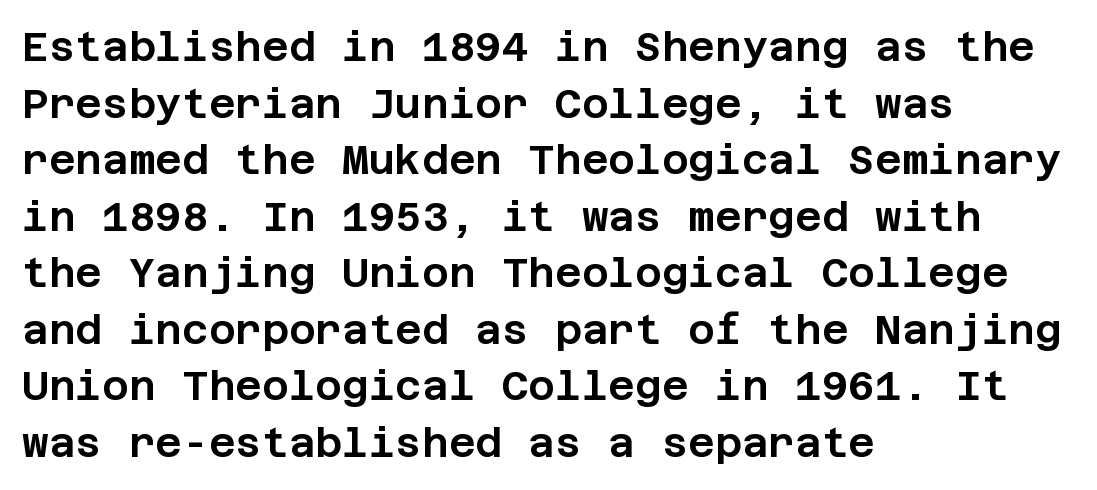
The passage shown is not underscored anywhere. Horizontal bands of white between lines are of average thickness. One-word summary of the alignment: left. Nobody touched the tracking dial on this one. Are there feet on the stems? There aren't — it's a sans.
